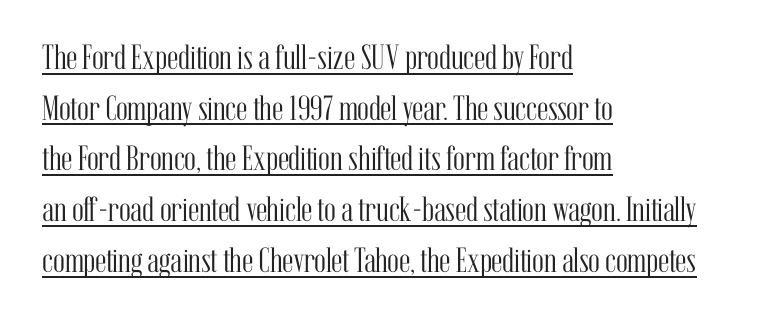
{"serif": "yes", "italic": "no", "bold": "no", "weight": "light", "width": "condensed", "stroke_contrast": "medium", "x_height": "medium", "monospaced": "no", "underline": "yes", "align": "left", "line_spacing": "normal", "line_spacing_ratio": 1.45, "letter_spacing": "normal", "letter_spacing_em": 0.0, "glyph_px": 35}
